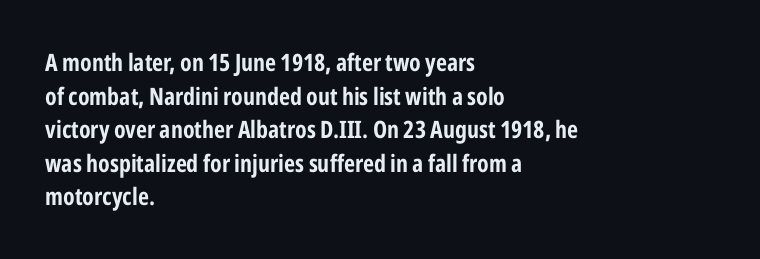
The image shows 24 px bold type, upright; set left-aligned, normal line spacing (1.4x), normal letter spacing, not underlined.
